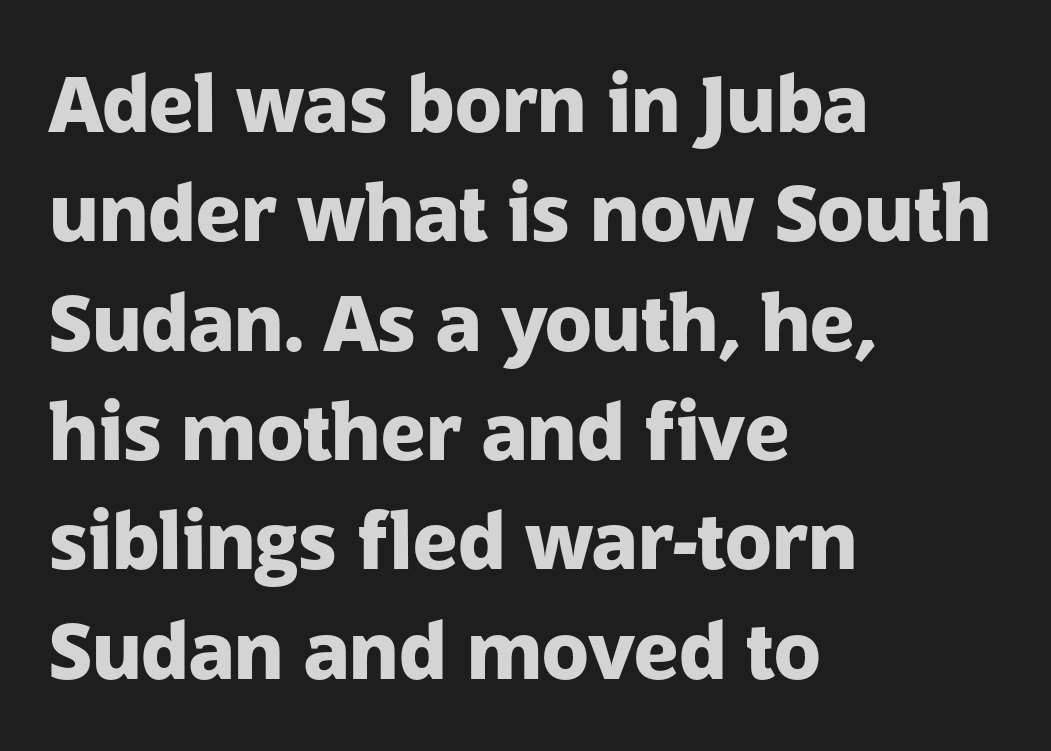
Regarding serifs, this sample does without them. A clean baseline with only descenders dipping below it. Weight: bold. You could not count columns in this text — the font is proportionally spaced.
